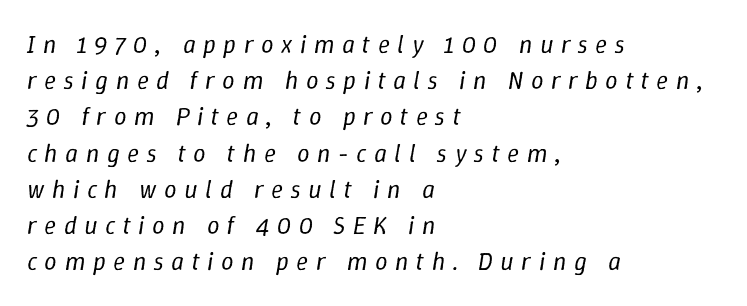
{"italic": "yes", "lean": "right", "slant_degrees": 9, "bold": "no", "underline": "no", "align": "left", "line_spacing": "normal", "line_spacing_ratio": 1.45, "letter_spacing": "wide", "letter_spacing_em": 0.3, "glyph_px": 25}
